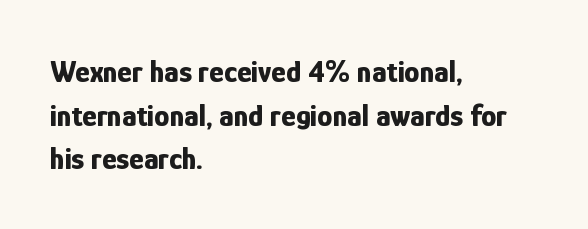
Q: Is the text bold? A: Yes.
Q: Is the text italic (slanted)? A: No, it is upright.
Q: Is the typeface a serif or a sans-serif typeface? A: Sans-serif.
Q: Is the text underlined? A: No.
Q: How is the paragraph aligned? A: Left-aligned.
Q: Is the spacing between letters normal or unusually wide? A: Normal.
Q: Is the spacing between lines tight, normal or loose? A: Normal.
Q: Width (condensed, normal, or wide)? A: Condensed.
Q: Stroke contrast? A: Low.
Q: x-height? A: Medium.
Q: Monospaced? A: No.
